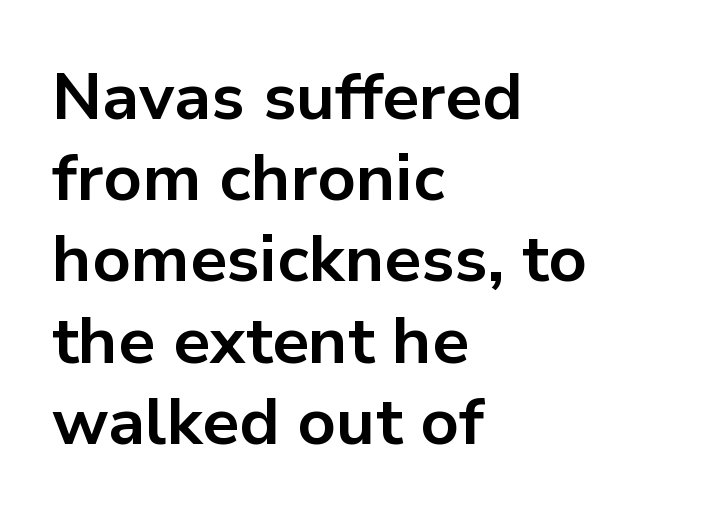
Q: Is the text bold? A: Yes.
Q: Is the text italic (slanted)? A: No, it is upright.
Q: Is the typeface a serif or a sans-serif typeface? A: Sans-serif.
Q: Is the text underlined? A: No.
Q: How is the paragraph aligned? A: Left-aligned.
Q: Is the spacing between letters normal or unusually wide? A: Normal.
Q: Width (condensed, normal, or wide)? A: Normal.
Q: Stroke contrast? A: Low.
Q: x-height? A: Medium.
Q: Monospaced? A: No.
